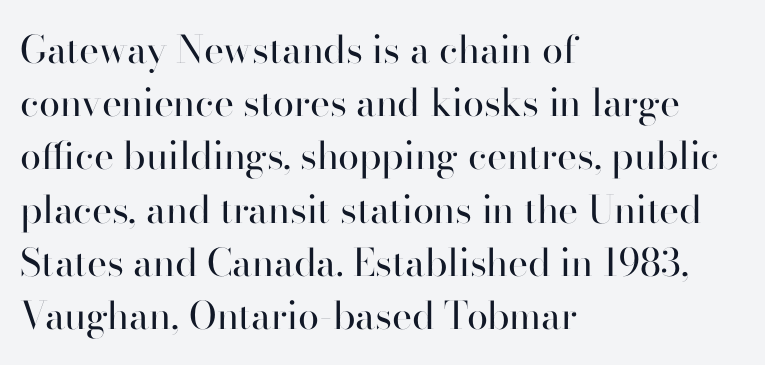
The image shows 38 px regular-weight sans-serif type, upright; set left-aligned, normal line spacing (1.4x), normal letter spacing, not underlined; high stroke contrast and a small x-height.
